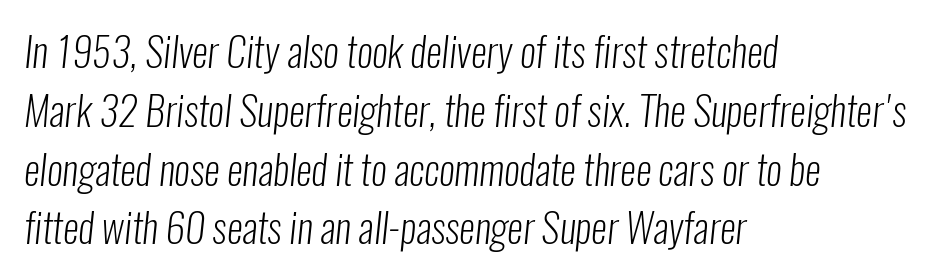
{"serif": "no", "bold": "no", "weight": "light", "width": "condensed", "stroke_contrast": "low", "x_height": "medium", "monospaced": "no", "underline": "no", "align": "left", "line_spacing": "normal", "line_spacing_ratio": 1.47, "letter_spacing": "normal", "letter_spacing_em": 0.0, "glyph_px": 40}
